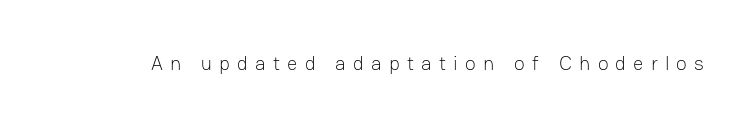
The image shows 20 px text type, upright; set unusually wide letter spacing (+0.36 em), not underlined.
